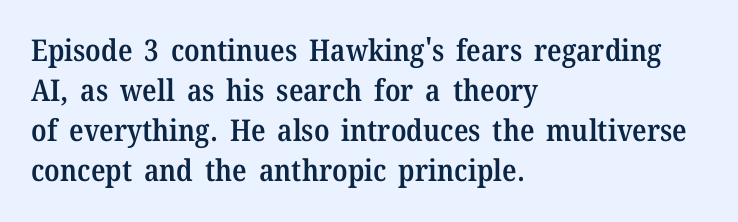
{"serif": "yes", "italic": "no", "bold": "semi", "weight": "semibold", "width": "normal", "stroke_contrast": "medium", "x_height": "medium", "monospaced": "no", "underline": "no", "align": "left", "line_spacing": "normal", "line_spacing_ratio": 1.33, "letter_spacing": "normal", "letter_spacing_em": 0.0, "glyph_px": 30}
